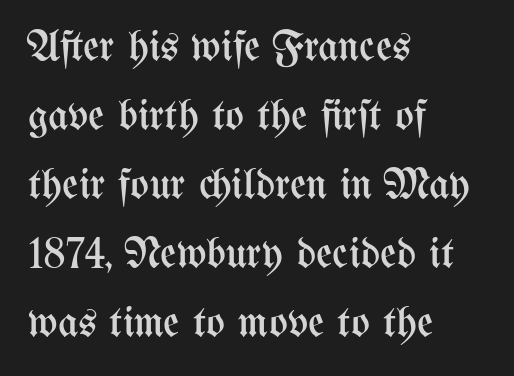
{"italic": "no", "bold": "no", "weight": "regular", "width": "condensed", "stroke_contrast": "medium", "x_height": "medium", "monospaced": "no", "underline": "no", "align": "left", "line_spacing": "normal", "line_spacing_ratio": 1.57, "letter_spacing": "normal", "letter_spacing_em": 0.0, "glyph_px": 44}
